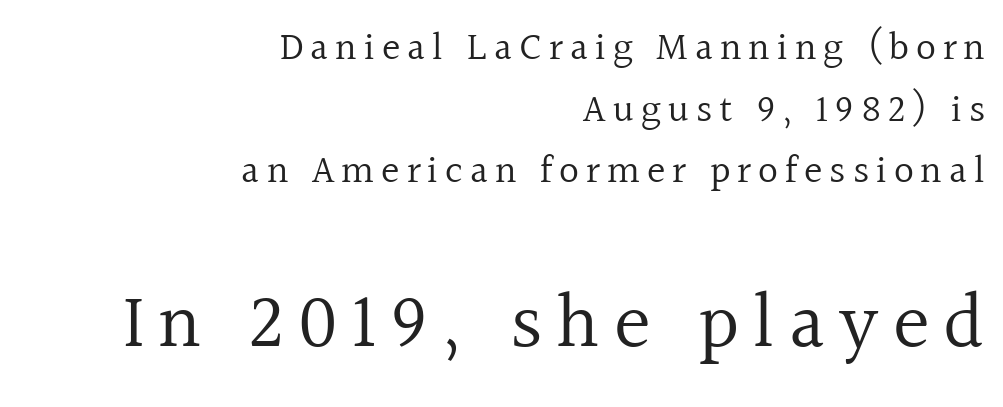
The image shows 78 px regular-weight serif type, upright; set right-aligned, normal line spacing (1.58x), not underlined; the second (bottom) block is 2.0x larger; a medium x-height.
